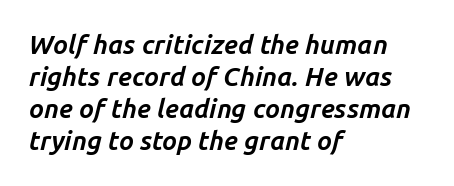
The image shows 26 px bold type, italic (leaning right); set left-aligned, line spacing 1.23x, normal letter spacing, not underlined.
